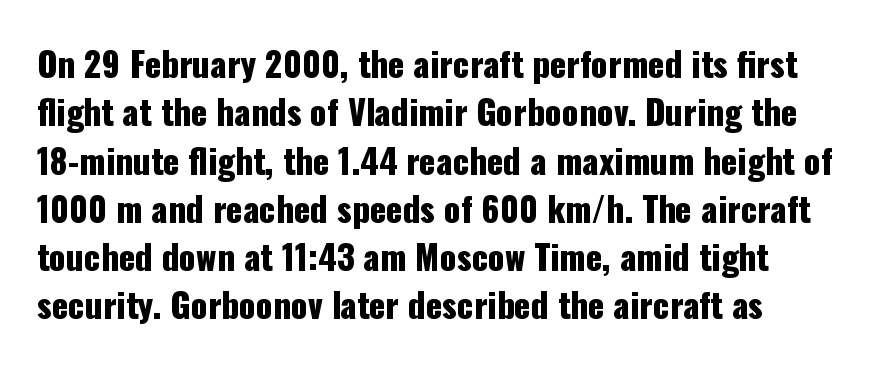
Q: Is the text italic (slanted)? A: No, it is upright.
Q: Is the typeface a serif or a sans-serif typeface? A: Sans-serif.
Q: Is the text underlined? A: No.
Q: Is the spacing between letters normal or unusually wide? A: Normal.
Q: Is the spacing between lines tight, normal or loose? A: Normal.
Q: Width (condensed, normal, or wide)? A: Condensed.
Q: Stroke contrast? A: Low.
Q: x-height? A: Medium.
Q: Monospaced? A: No.
